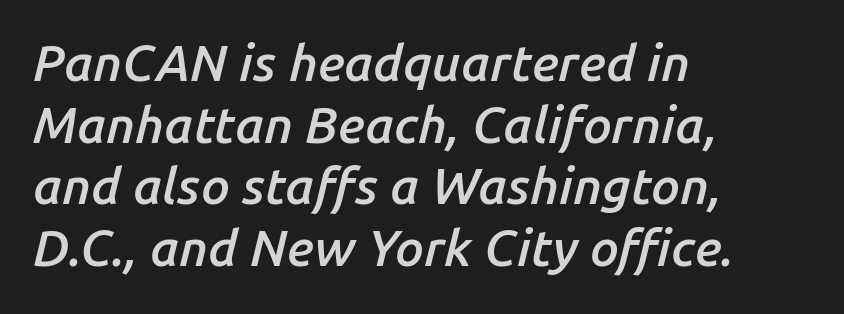
Is this a fixed-width face? No — the glyphs have proportional, varying widths. The rendering keeps characters at their native spacing. Type without underlining. These lines stack with their left ends in a neat column. The axis of the letterforms is tilted away from vertical. Moderately thickened strokes mark this as semibold type.
